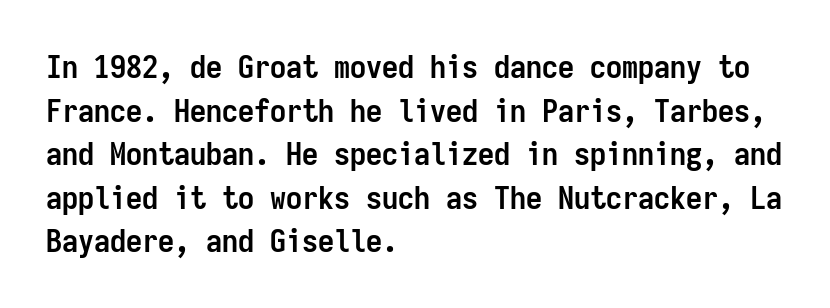
The image shows 32 px semibold, condensed sans-serif type, upright, monospaced; set left-aligned, normal line spacing (1.36x), normal letter spacing, not underlined; low stroke contrast and a medium x-height.
